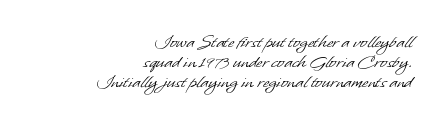
The image shows 21 px text type; set right-aligned, tight line spacing (0.96x), normal letter spacing, not underlined.
